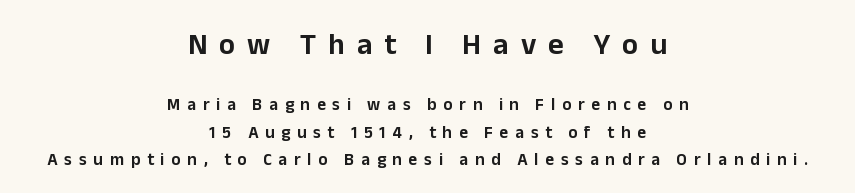
To sum up the face: it is a sans, with no serifs. Regarding leading, the lines here are spaced in the standard way. Proportional: the letters do not fall into vertical columns. Any mark beneath the type? The region is blank.
